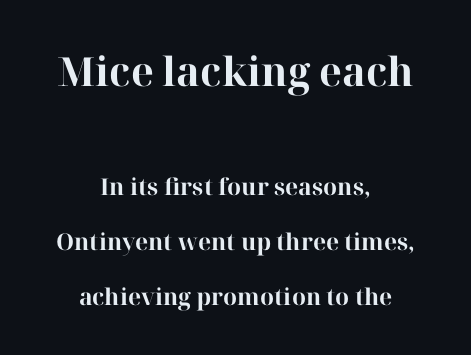
The rendering uses natural spacing where letterforms have individual widths. The strip under each line holds only bare page. Spacing between characters is what you'd get straight out of the box. The vertical gap from one line to the next is large.
